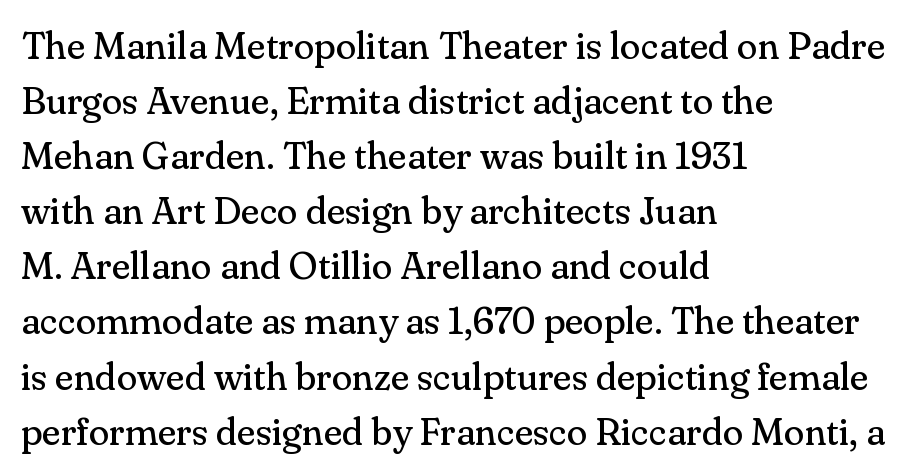
The image shows 38 px regular-weight serif type, upright; set left-aligned, normal line spacing (1.45x), normal letter spacing, not underlined; medium stroke contrast and a small x-height.
